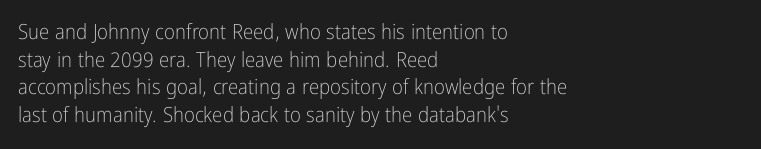
The image shows 21 px text type, upright; set left-aligned, normal line spacing (1.31x), normal letter spacing, not underlined.
